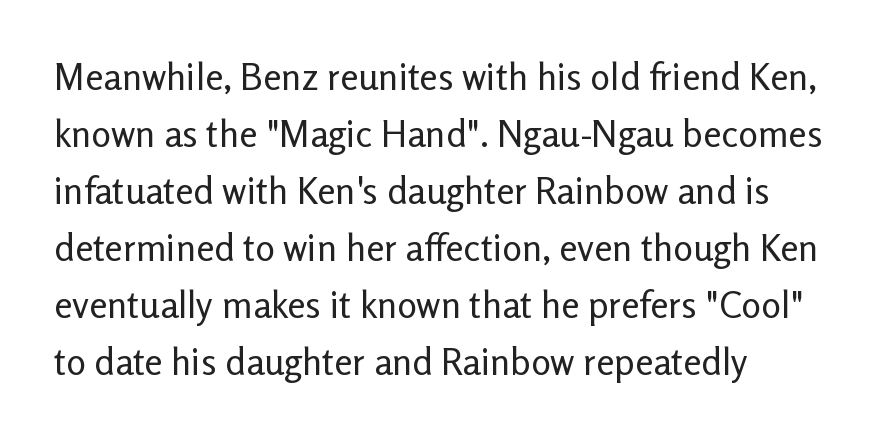
{"serif": "no", "italic": "no", "bold": "no", "weight": "regular", "width": "normal", "stroke_contrast": "low", "x_height": "medium", "monospaced": "no", "underline": "no", "align": "left", "line_spacing": "normal", "line_spacing_ratio": 1.54, "letter_spacing": "normal", "letter_spacing_em": 0.0, "glyph_px": 37}
